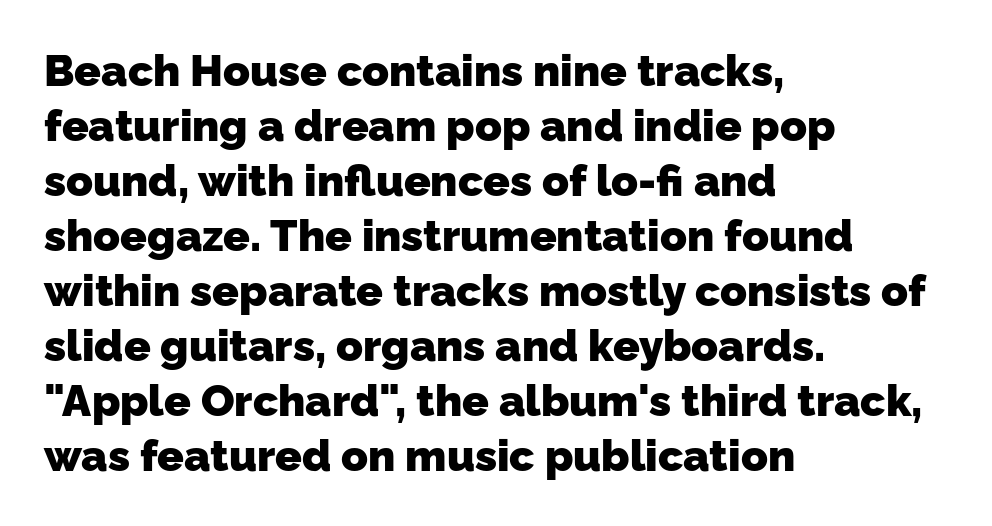
The image shows 44 px heavy sans-serif type; set left-aligned, normal line spacing (1.25x), normal letter spacing, not underlined; low stroke contrast and a medium x-height.
